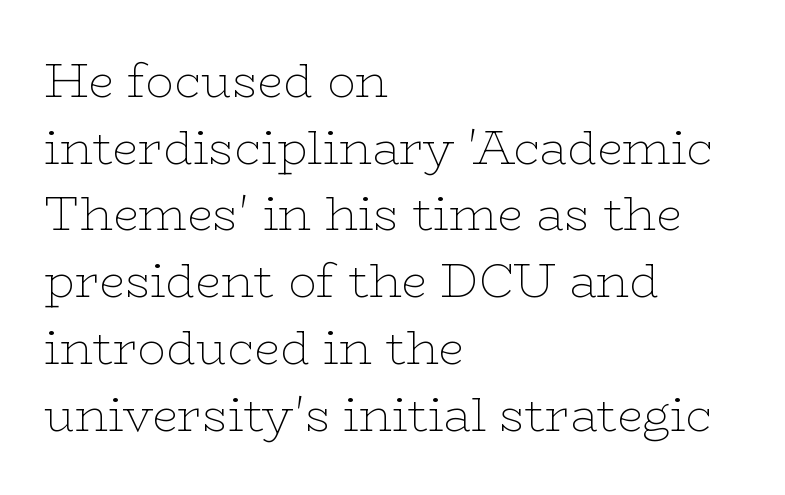
The area under the type is left untouched. You could not count columns in this text — the font is proportionally spaced. This is serif lettering, the kind often seen in printed books. The rag falls on the right side of this text block.
